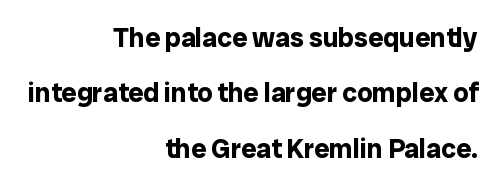
Q: Is the text bold? A: Yes.
Q: Is the text italic (slanted)? A: No, it is upright.
Q: Is the text underlined? A: No.
Q: How is the paragraph aligned? A: Right-aligned.
Q: Is the spacing between letters normal or unusually wide? A: Normal.
Q: Is the spacing between lines tight, normal or loose? A: Loose.
